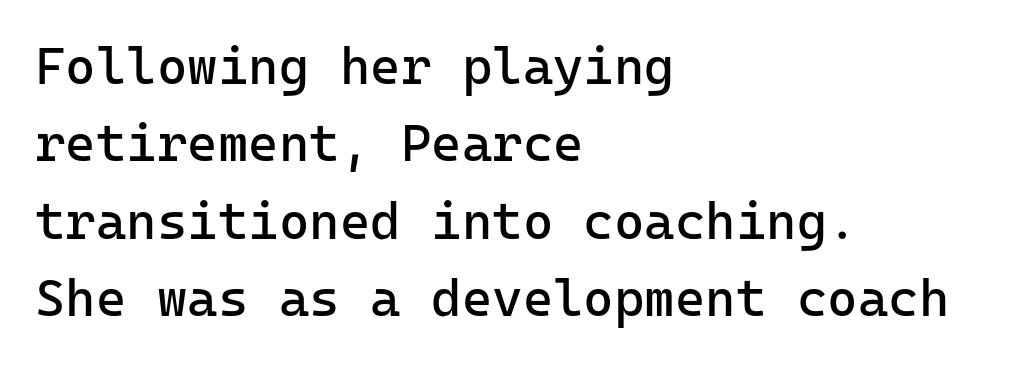
{"serif": "no", "italic": "no", "bold": "no", "weight": "regular", "width": "normal", "stroke_contrast": "low", "x_height": "medium", "underline": "no", "align": "left", "line_spacing": "normal", "line_spacing_ratio": 1.49, "letter_spacing": "normal", "letter_spacing_em": 0.0, "glyph_px": 52}
